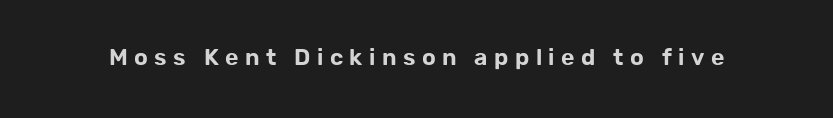
{"italic": "no", "underline": "no", "letter_spacing": "wide", "letter_spacing_em": 0.28, "glyph_px": 23}
